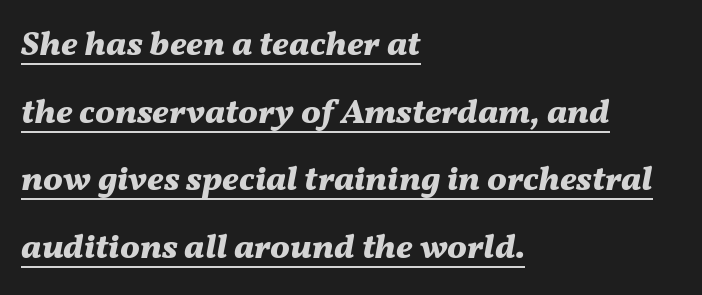
The image shows 35 px bold type, italic (leaning right); set left-aligned, loose line spacing (1.93x), normal letter spacing, underlined; medium stroke contrast and a medium x-height.
